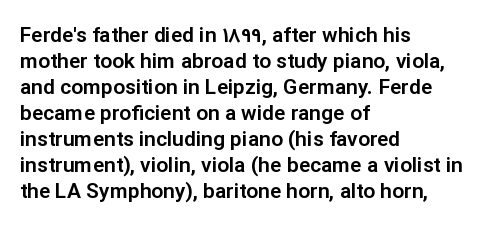
{"italic": "no", "underline": "no", "align": "left", "line_spacing_ratio": 1.24, "letter_spacing": "normal", "letter_spacing_em": 0.0, "glyph_px": 21}
